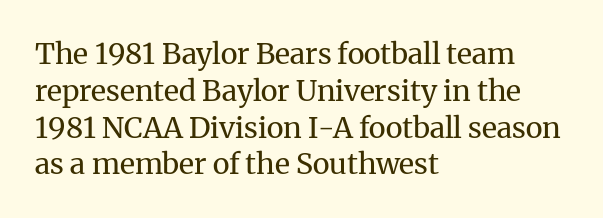
Look at the tracking — it's just the regular setting, nothing added. Is there much room between lines? A standard amount, neither cramped nor airy. A student would call this left alignment; a typographer would say flush left, rag right. Honestly, there is no underline to notice here at all. Italic? Not at all — the glyphs are vertical.
